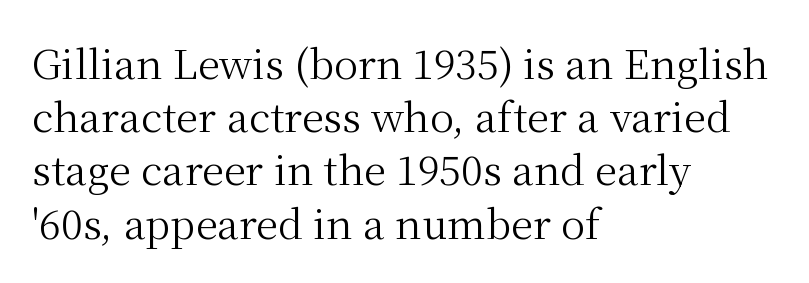
{"serif": "yes", "italic": "no", "bold": "no", "weight": "regular", "width": "normal", "stroke_contrast": "medium", "x_height": "medium", "monospaced": "no", "underline": "no", "align": "left", "line_spacing": "normal", "line_spacing_ratio": 1.33, "letter_spacing": "normal", "letter_spacing_em": 0.0, "glyph_px": 40}
